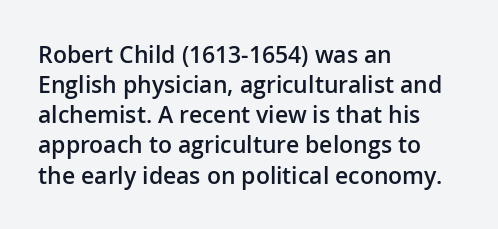
How are the letters spaced? Ordinarily, with no added tracking. Ordinary non-slanted type is in use. Notice the strokes are somewhat thickened but not fully heavy: this is a semibold. Descenders are the only things crossing below the line.
